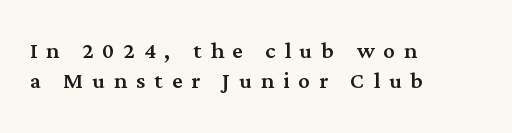
{"serif": "yes", "italic": "no", "width": "normal", "stroke_contrast": "medium", "x_height": "medium", "monospaced": "no", "underline": "no", "align": "left", "line_spacing": "tight", "line_spacing_ratio": 1.03, "letter_spacing": "wide", "letter_spacing_em": 0.31, "glyph_px": 29}
